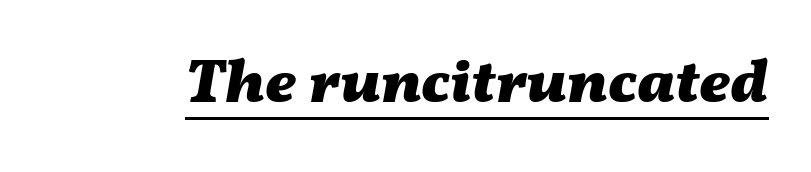
Each letter keeps its own natural width here, so spacing adapts to shape. Short note: letters normally spaced. The sample's only ornament is a line tracing under the words. Each glyph is drawn with heavy, bold strokes. The specimen reads as italic at a glance.
